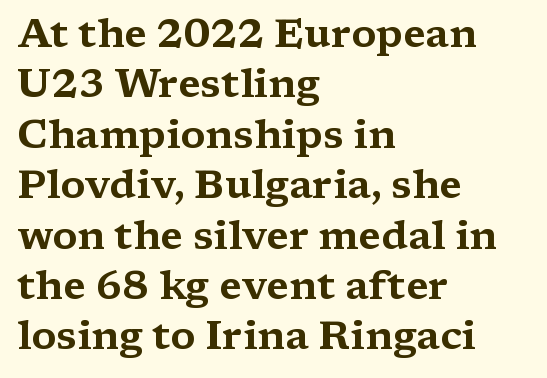
Rows of type keep a routine distance in the vertical direction. These lines stack with their left ends in a neat column. When letters stand straight like this, we call the style roman or upright. Examine the stroke ends and you'll spot serifs.
